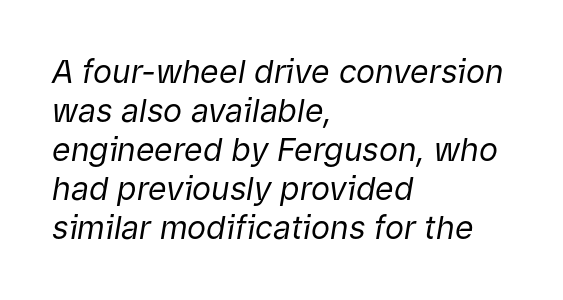
Q: Is the text bold? A: No.
Q: Is the text italic (slanted)? A: Yes, it leans right by about 9 degrees.
Q: Is the text underlined? A: No.
Q: How is the paragraph aligned? A: Left-aligned.
Q: Is the spacing between letters normal or unusually wide? A: Normal.
Q: Width (condensed, normal, or wide)? A: Normal.
Q: Stroke contrast? A: Low.
Q: x-height? A: Medium.
Q: Monospaced? A: No.
